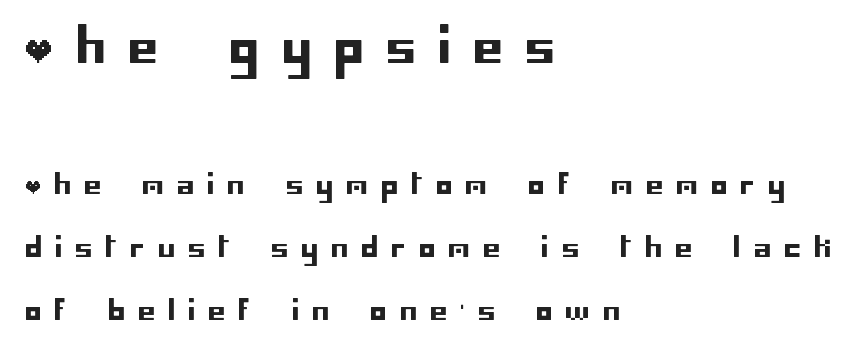
Q: Is the text italic (slanted)? A: No, it is upright.
Q: Is the typeface a serif or a sans-serif typeface? A: Sans-serif.
Q: Is the text underlined? A: No.
Q: How is the paragraph aligned? A: Left-aligned.
Q: Is the spacing between letters normal or unusually wide? A: Unusually wide.
Q: Is the spacing between lines tight, normal or loose? A: Loose.
Q: Which block of text is set in a larger size, the first (top) or the second (bottom)? A: The first (top) one.
Q: Width (condensed, normal, or wide)? A: Normal.
Q: Stroke contrast? A: Low.
Q: x-height? A: Large.
